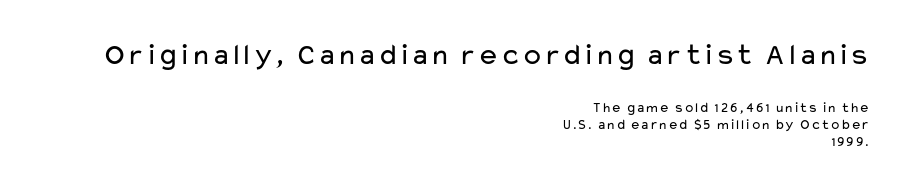
{"serif": "no", "italic": "no", "bold": "no", "weight": "regular", "width": "wide", "stroke_contrast": "low", "x_height": "medium", "monospaced": "no", "underline": "no", "align": "right", "line_spacing_ratio": 1.21, "letter_spacing": "normal", "letter_spacing_em": 0.0, "larger_block": "first", "size_ratio": 2.14, "glyph_px": 30}
